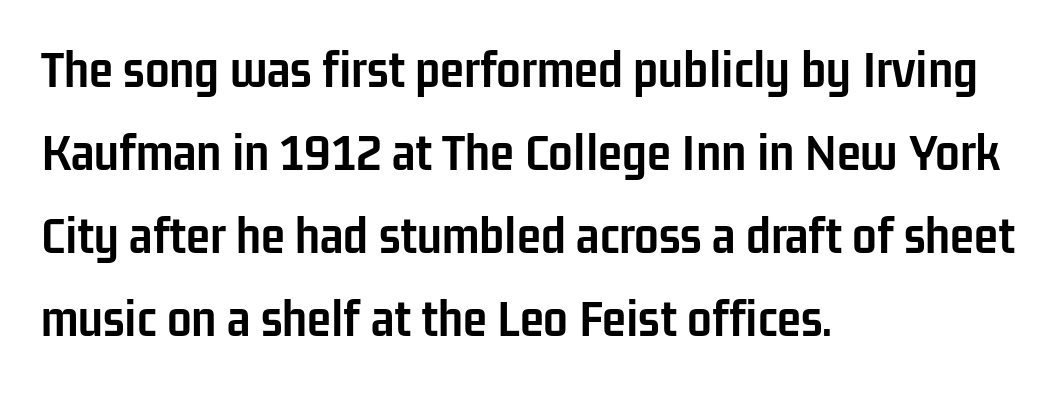
{"serif": "no", "italic": "no", "bold": "yes", "weight": "semibold", "width": "condensed", "stroke_contrast": "low", "x_height": "medium", "monospaced": "no", "underline": "no", "align": "left", "line_spacing": "normal", "line_spacing_ratio": 1.51, "letter_spacing": "normal", "letter_spacing_em": 0.0, "glyph_px": 55}
